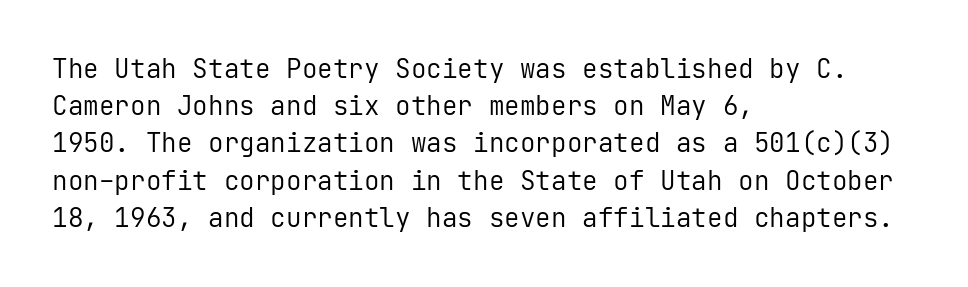
{"italic": "no", "bold": "no", "underline": "no", "align": "left", "line_spacing": "normal", "line_spacing_ratio": 1.43, "letter_spacing": "normal", "letter_spacing_em": 0.0, "glyph_px": 26}
